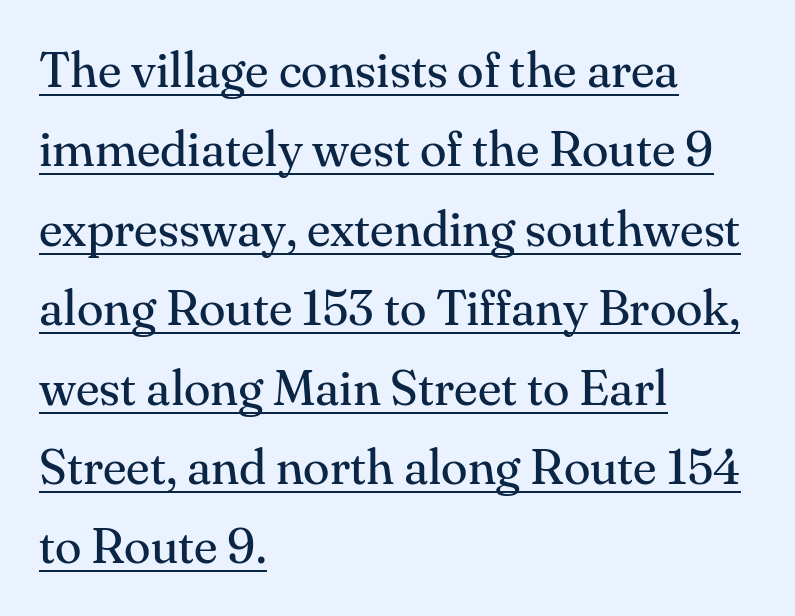
Which margin do the lines hug? The left one — the right edge is uneven. The cut favours lightness, reaching ordinary text weight at its darkest. Is there any slant? The stems are plumb. How are the letters spaced? Ordinarily, with no added tracking.
